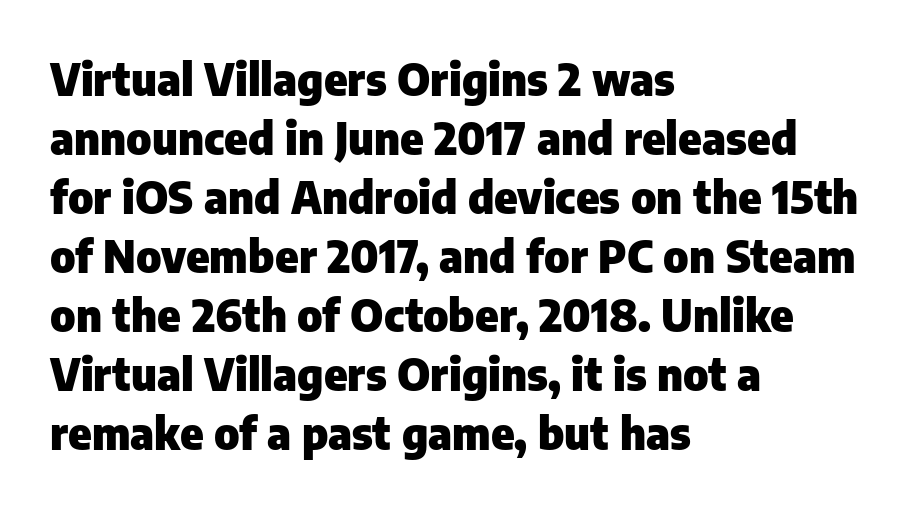
Q: Is the text bold? A: Yes.
Q: Is the text italic (slanted)? A: No, it is upright.
Q: Is the typeface a serif or a sans-serif typeface? A: Sans-serif.
Q: Is the text underlined? A: No.
Q: How is the paragraph aligned? A: Left-aligned.
Q: Is the spacing between letters normal or unusually wide? A: Normal.
Q: Is the spacing between lines tight, normal or loose? A: Normal.
Q: Width (condensed, normal, or wide)? A: Normal.
Q: Stroke contrast? A: Low.
Q: x-height? A: Medium.
Q: Monospaced? A: No.
